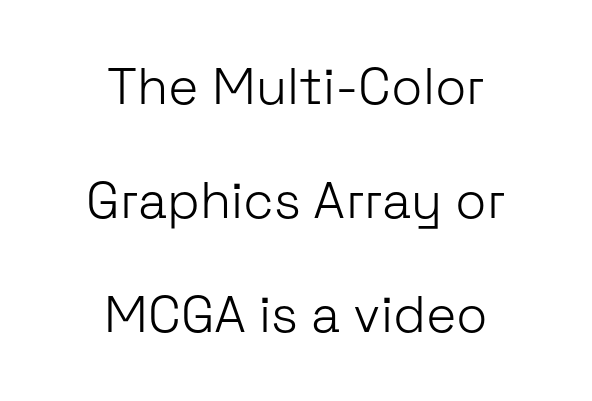
{"serif": "no", "italic": "no", "bold": "no", "weight": "light", "width": "normal", "stroke_contrast": "low", "x_height": "medium", "monospaced": "no", "underline": "no", "align": "center", "line_spacing": "loose", "line_spacing_ratio": 2.24, "letter_spacing": "normal", "letter_spacing_em": 0.0, "glyph_px": 51}
